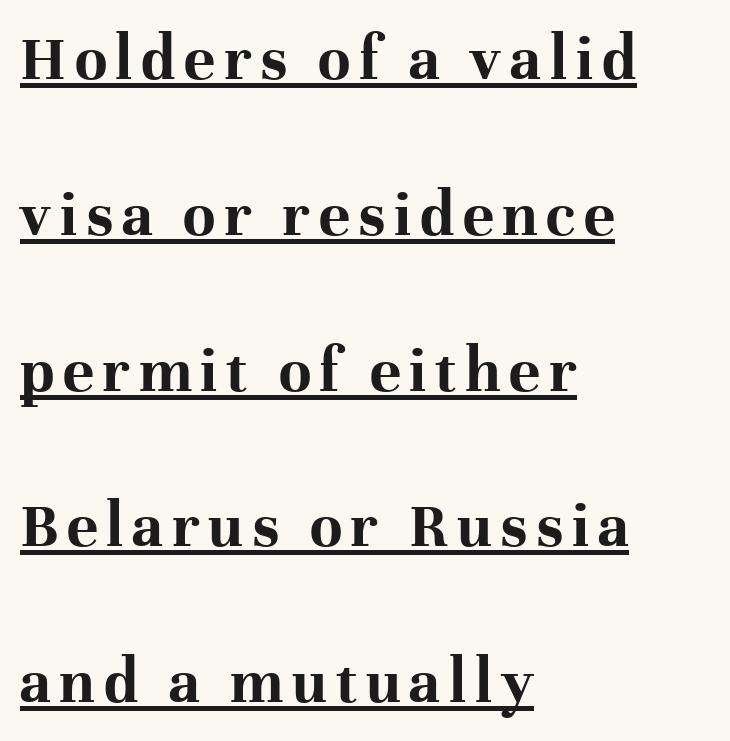
The image shows 66 px bold serif type, upright; set left-aligned, loose line spacing (2.36x), underlined; high stroke contrast and a medium x-height.
